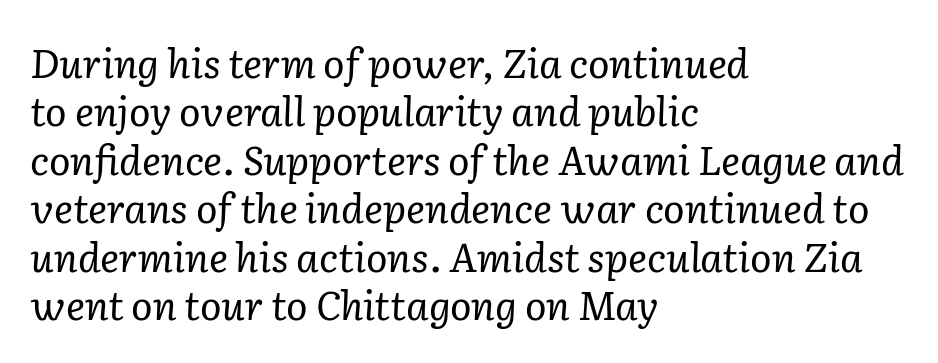
The image shows 40 px regular-weight serif type, italic (leaning right); set left-aligned, line spacing 1.21x, normal letter spacing, not underlined; low stroke contrast and a medium x-height.
